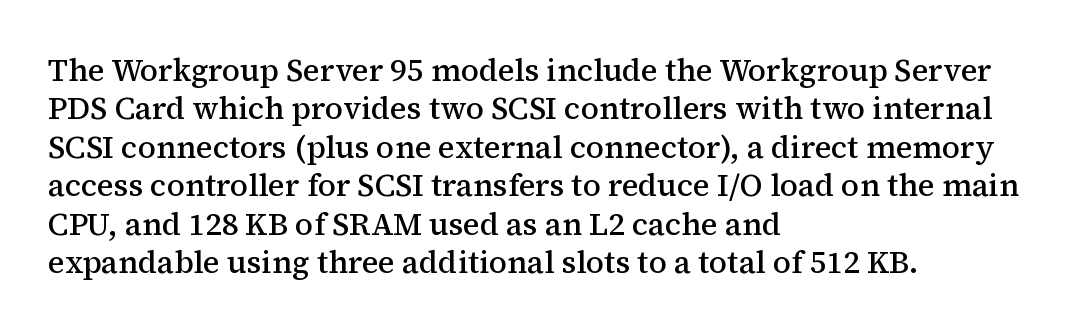
The image shows 31 px semibold serif type, upright; set left-aligned, line spacing 1.24x, normal letter spacing, not underlined; medium stroke contrast and a medium x-height.
